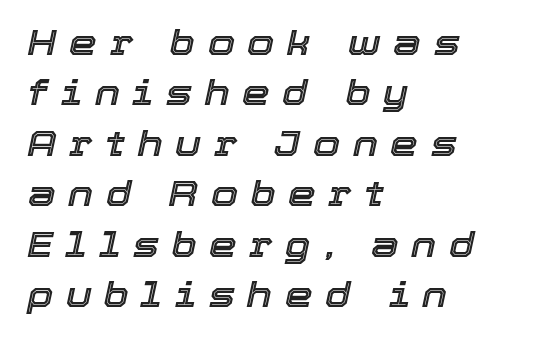
The image shows 35 px text type, italic (leaning right); set left-aligned, normal line spacing (1.44x), unusually wide letter spacing (+0.36 em), not underlined; a medium x-height.
